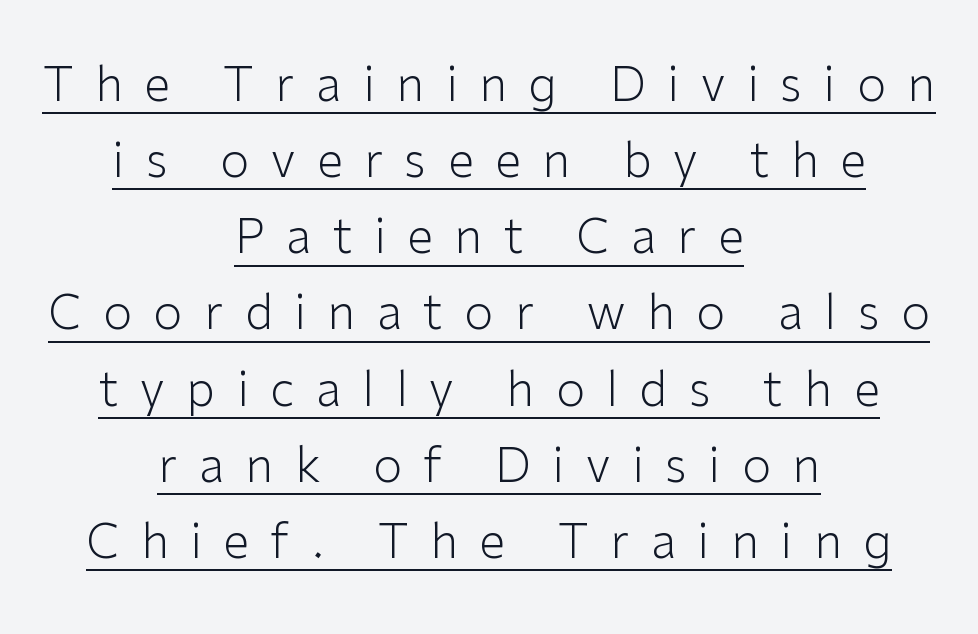
{"serif": "no", "italic": "no", "bold": "no", "weight": "light", "width": "normal", "stroke_contrast": "low", "x_height": "medium", "monospaced": "no", "underline": "yes", "align": "center", "line_spacing": "normal", "line_spacing_ratio": 1.62, "letter_spacing": "wide", "letter_spacing_em": 0.46, "glyph_px": 47}
